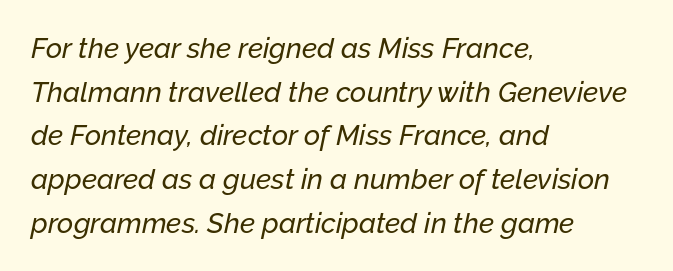
How are the letters spaced? Ordinarily, with no added tracking. Honestly, there is no underline to notice here at all. Character widths vary here, with narrow letters taking less room than wide ones. Every character sits at an angle, as italics do. Rows of type keep a routine distance in the vertical direction.
